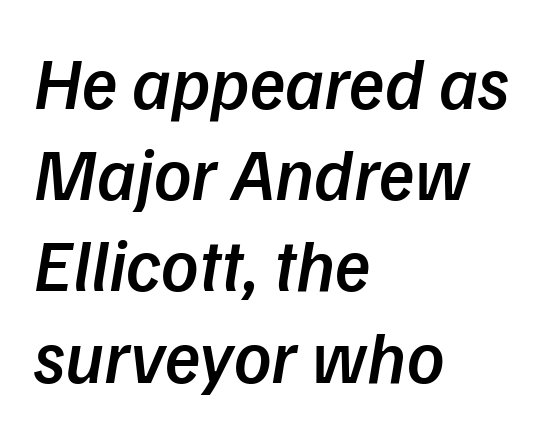
The image shows 73 px semibold sans-serif type; set left-aligned, normal line spacing (1.25x), normal letter spacing, not underlined; low stroke contrast and a medium x-height.
